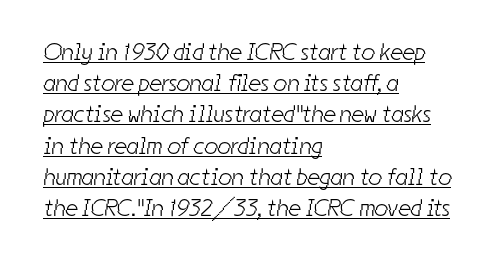
A student would call this left alignment; a typographer would say flush left, rag right. Stroke mass is kept to a normal reading level or below. The sample's only ornament is a line tracing under the words. A typesetter would call this zero additional tracking. Notice how descenders clear the ascenders below comfortably — that's standard leading.
